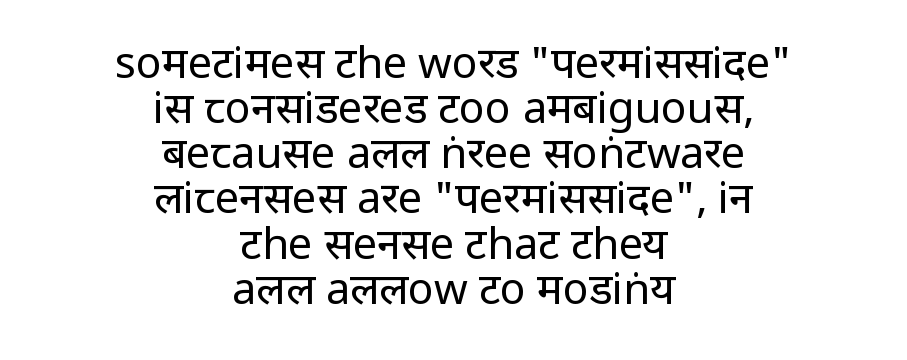
Q: Is the text bold? A: No.
Q: Is the text italic (slanted)? A: No, it is upright.
Q: Is the typeface a serif or a sans-serif typeface? A: Sans-serif.
Q: Is the text underlined? A: No.
Q: How is the paragraph aligned? A: Centered.
Q: Is the spacing between letters normal or unusually wide? A: Normal.
Q: Is the spacing between lines tight, normal or loose? A: Tight.
Q: Width (condensed, normal, or wide)? A: Condensed.
Q: Stroke contrast? A: Low.
Q: x-height? A: Large.
Q: Monospaced? A: No.
